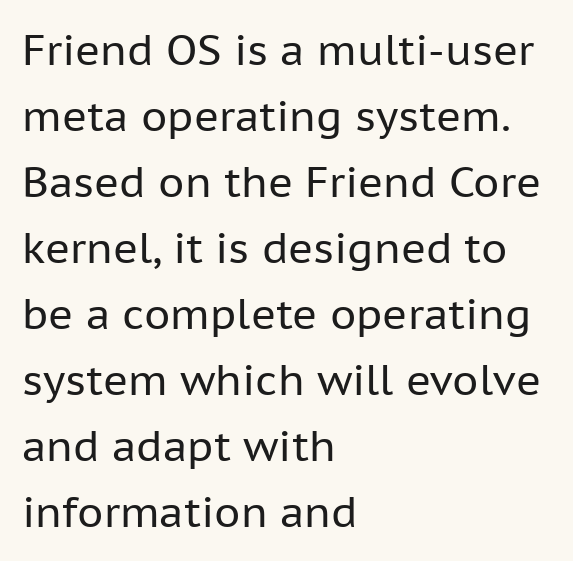
{"serif": "no", "italic": "no", "bold": "no", "weight": "regular", "width": "normal", "stroke_contrast": "low", "x_height": "medium", "monospaced": "no", "underline": "no", "align": "left", "line_spacing": "normal", "line_spacing_ratio": 1.57, "letter_spacing": "normal", "letter_spacing_em": 0.0, "glyph_px": 42}
